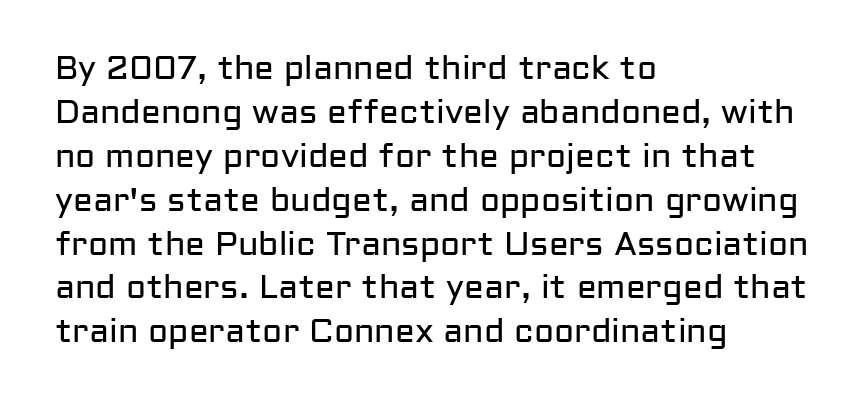
The image shows 33 px regular-weight sans-serif type, upright; set left-aligned, normal line spacing (1.33x), normal letter spacing, not underlined; low stroke contrast and a medium x-height.
